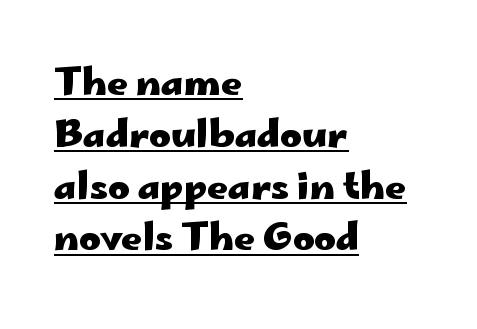
{"serif": "no", "italic": "no", "bold": "yes", "weight": "heavy", "width": "wide", "stroke_contrast": "low", "x_height": "small", "monospaced": "no", "underline": "yes", "align": "left", "line_spacing": "normal", "line_spacing_ratio": 1.4, "letter_spacing": "normal", "letter_spacing_em": 0.0, "glyph_px": 37}
